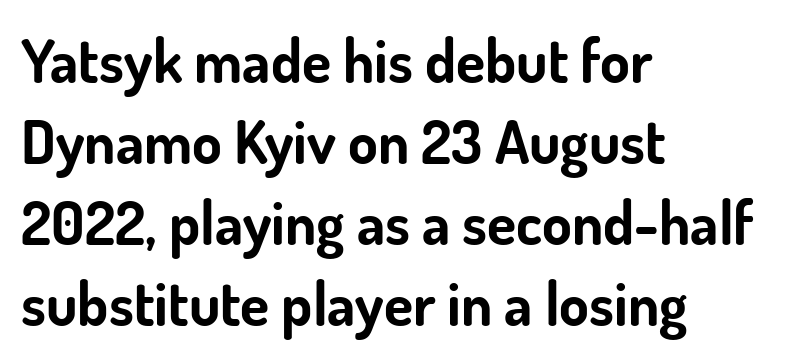
The image shows 60 px bold sans-serif type, upright; set left-aligned, normal line spacing (1.35x), normal letter spacing, not underlined; low stroke contrast and a small x-height.
